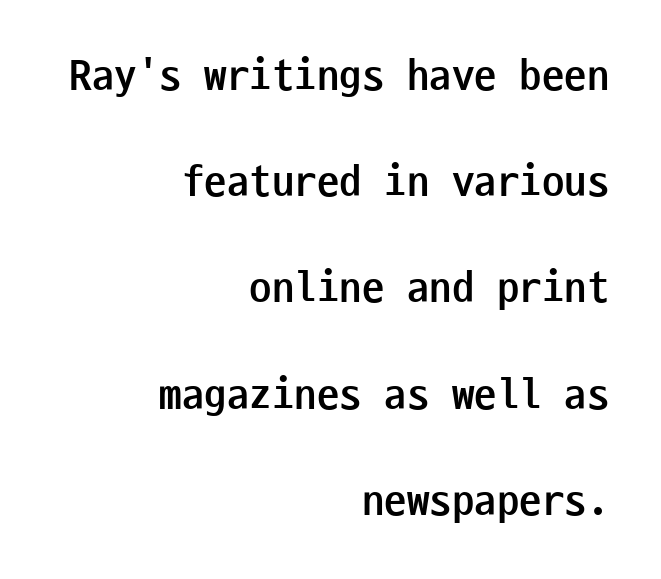
Does the lettering tilt? It doesn't — this is upright. Notice the wide empty band between every row — that's loose leading. Leftover space on each line is placed entirely before the opening word. The designer went with a sans here, leaving each stem footless. The letters march in equal steps, a hallmark of fixed-pitch type.
